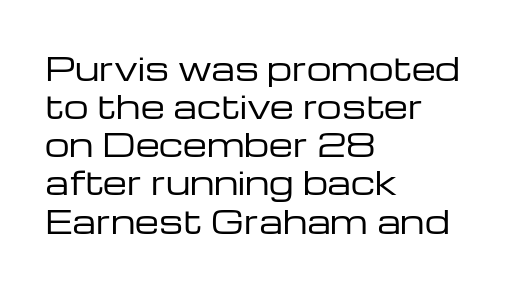
The image shows 31 px regular-weight, wide sans-serif type, upright; set left-aligned, line spacing 1.23x, normal letter spacing, not underlined; low stroke contrast and a medium x-height.
